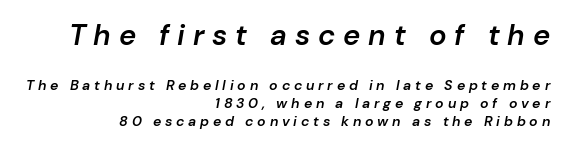
Observe the wide spacing: letters keep a clear distance from each other. Rows of type keep a routine distance in the vertical direction. Caption: multi-line text, flush right, ragged left. The rendering uses a semibold face; strokes are thickened but not to full bold. The letters advance in unequal steps, a hallmark of proportional type. Descender tails drop into unmarked territory.
